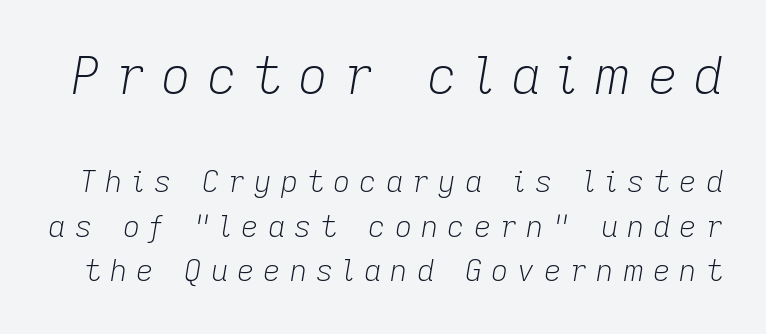
The image shows 52 px light type, italic (leaning right); set normal line spacing (1.49x), unusually wide letter spacing (+0.3 em), not underlined; the first (top) block is 1.73x larger; low stroke contrast and a medium x-height.
